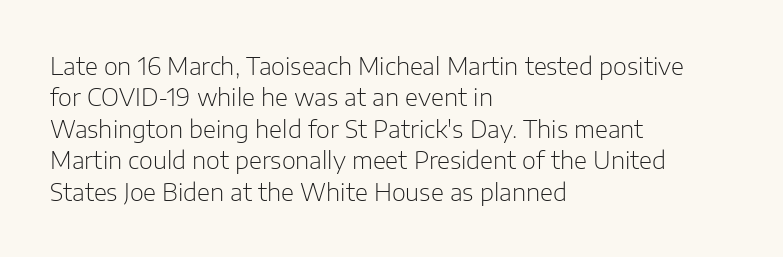
{"italic": "no", "bold": "no", "underline": "no", "align": "left", "line_spacing": "normal", "line_spacing_ratio": 1.31, "letter_spacing": "normal", "letter_spacing_em": 0.0, "glyph_px": 24}
